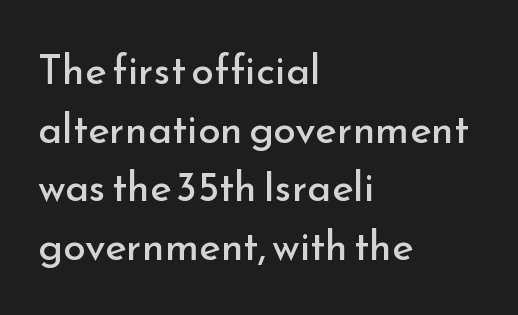
{"serif": "no", "italic": "no", "bold": "no", "weight": "regular", "width": "normal", "stroke_contrast": "low", "x_height": "small", "monospaced": "no", "underline": "no", "align": "left", "line_spacing": "normal", "line_spacing_ratio": 1.43, "letter_spacing": "normal", "letter_spacing_em": 0.0, "glyph_px": 41}
